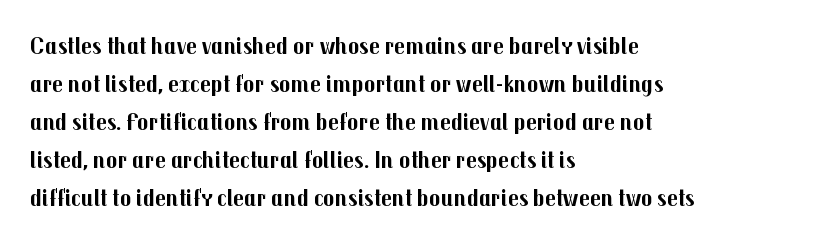
The space between consecutive lines is moderate. Alignment: flush left. The passage shown is not underscored anywhere. The type is set solid horizontally, with unmodified tracking. The characters look thick and weighty, a clear bold. Unlike italic type, these characters show no tilt at all.
